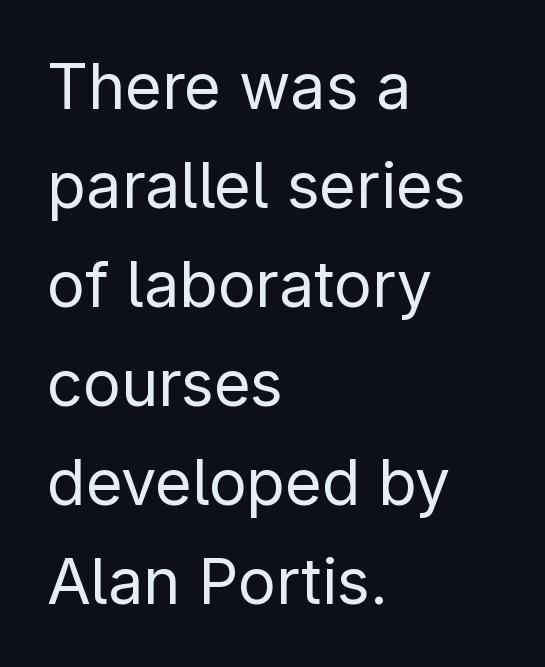
The rendering keeps characters at their native spacing. Horizontally, the lines are justified to the leading edge only. These lines sit exactly where default settings would place them. Do the characters align in a grid? No, the font is proportional. Only glyphs here, with clear space below each row.
